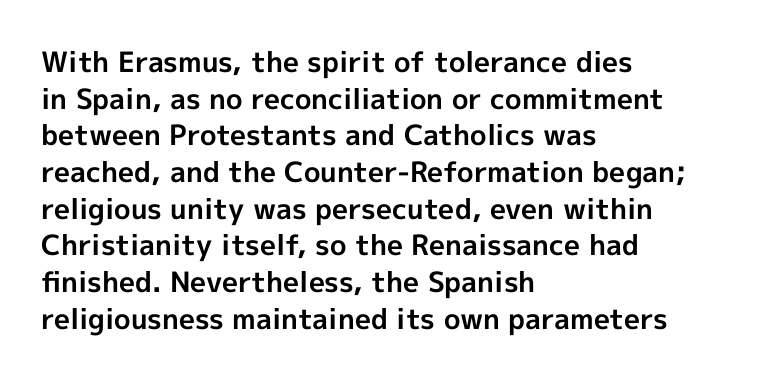
{"serif": "no", "italic": "no", "bold": "yes", "weight": "bold", "width": "normal", "x_height": "medium", "monospaced": "no", "underline": "no", "align": "left", "line_spacing": "normal", "line_spacing_ratio": 1.31, "letter_spacing": "normal", "letter_spacing_em": 0.0, "glyph_px": 28}
